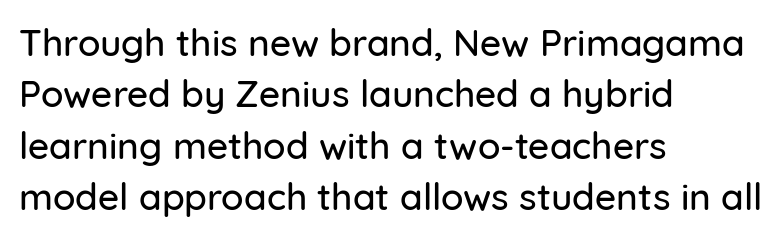
Honestly, the letter spacing is just normal — you wouldn't notice it. The specimen reads as upright at a glance. Beneath every word, the page is bare. Horizontally, the lines are justified to the leading edge only. The designer went with a sans here, leaving each stem footless. The passage shown is typed in a proportional face where columns would drift.
